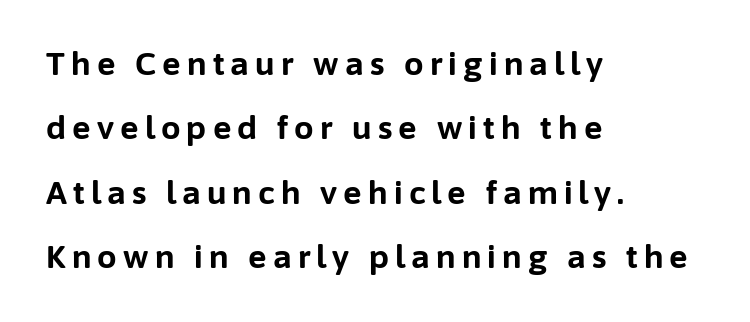
The image shows 31 px bold sans-serif type, upright; set left-aligned, loose line spacing (2.08x), unusually wide letter spacing (+0.2 em), not underlined; low stroke contrast and a medium x-height.
